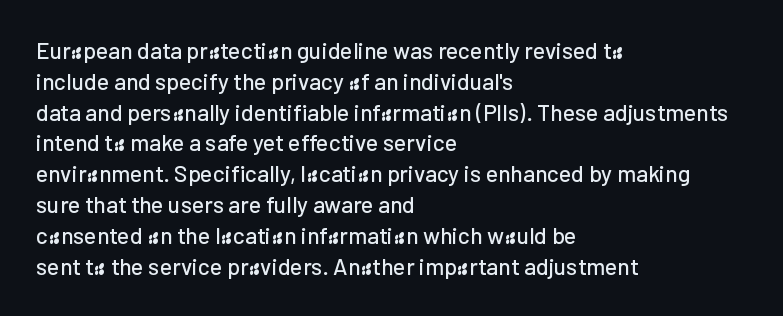
The image shows 23 px text type, upright; set left-aligned, normal line spacing (1.34x), normal letter spacing, not underlined.
